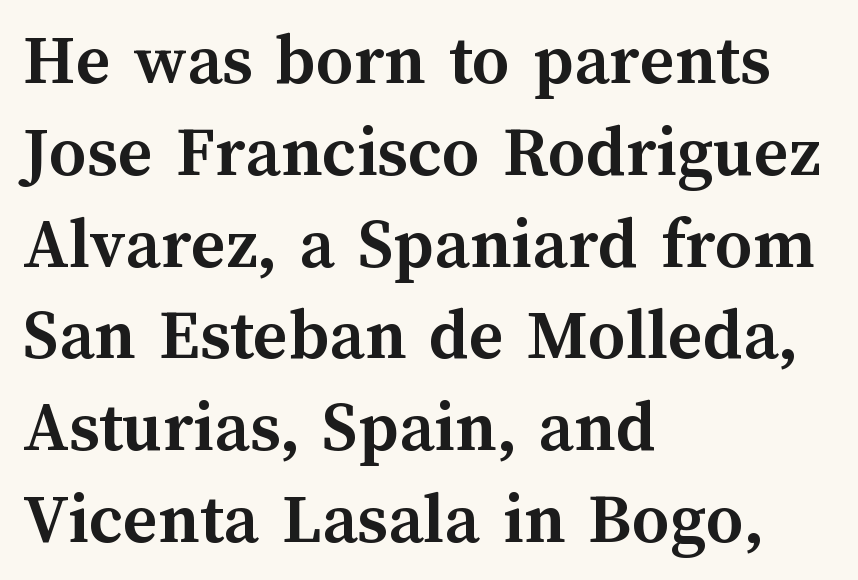
The image shows 74 px semibold type, upright; set left-aligned, line spacing 1.24x, normal letter spacing, not underlined; medium stroke contrast and a medium x-height.
